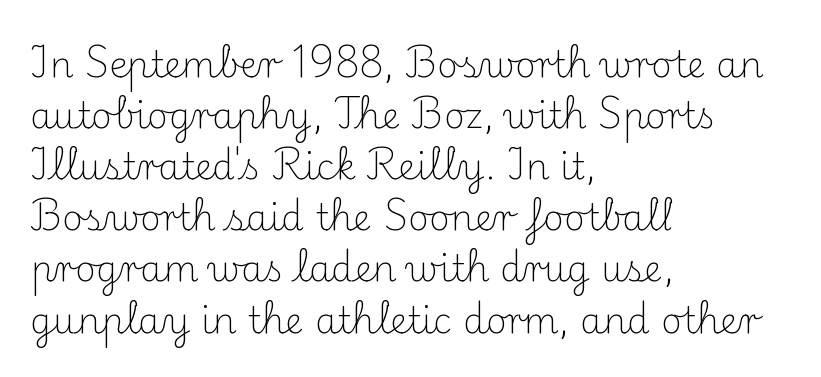
{"serif": "yes", "italic": "no", "bold": "no", "weight": "light", "width": "normal", "stroke_contrast": "medium", "x_height": "small", "monospaced": "no", "underline": "no", "align": "left", "line_spacing": "normal", "line_spacing_ratio": 1.42, "letter_spacing": "normal", "letter_spacing_em": 0.0, "glyph_px": 36}
